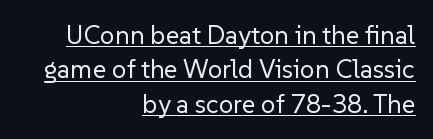
Posture: straight, roman, zero tilt. The font is comparable to plain body text, perhaps lighter. These lines are set flush right with a ragged left edge. Check the space under the baseline: a stroke is drawn there. Short note: letters normally spaced. Successive baselines arrive at the customary interval.
